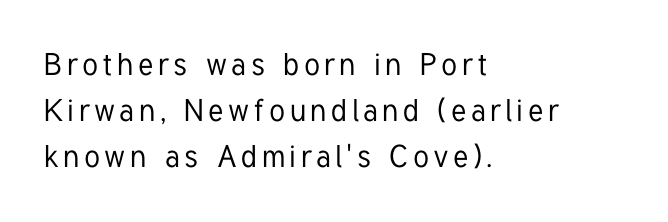
{"serif": "no", "italic": "no", "width": "condensed", "stroke_contrast": "low", "x_height": "medium", "monospaced": "no", "underline": "no", "align": "left", "line_spacing": "normal", "line_spacing_ratio": 1.49, "glyph_px": 31}
